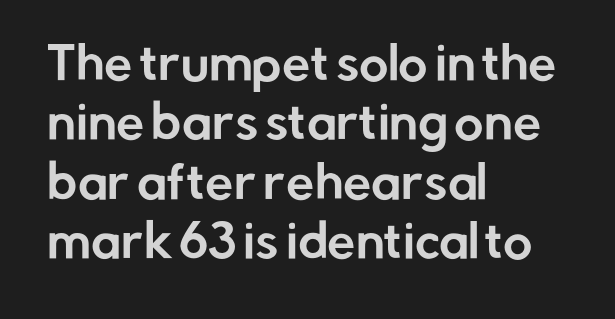
Q: Is the text italic (slanted)? A: No, it is upright.
Q: Is the typeface a serif or a sans-serif typeface? A: Sans-serif.
Q: Is the text underlined? A: No.
Q: How is the paragraph aligned? A: Left-aligned.
Q: Is the spacing between letters normal or unusually wide? A: Normal.
Q: Is the spacing between lines tight, normal or loose? A: Normal.
Q: Width (condensed, normal, or wide)? A: Normal.
Q: Stroke contrast? A: Low.
Q: x-height? A: Medium.
Q: Monospaced? A: No.
